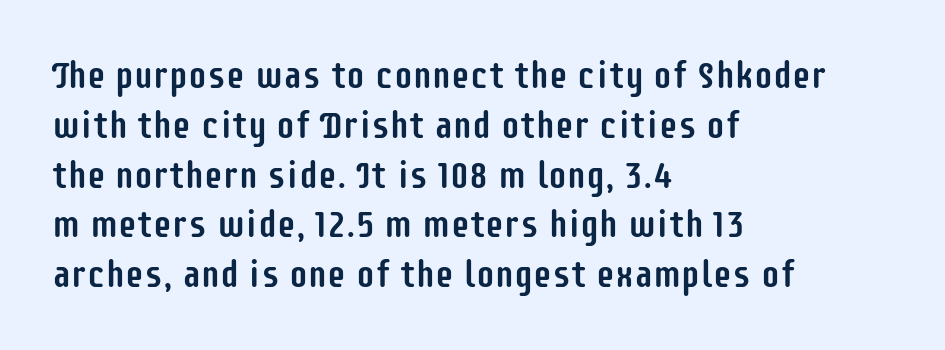
The image shows 38 px condensed sans-serif type, upright; set left-aligned, normal line spacing (1.31x), normal letter spacing, not underlined; low stroke contrast and a large x-height.
